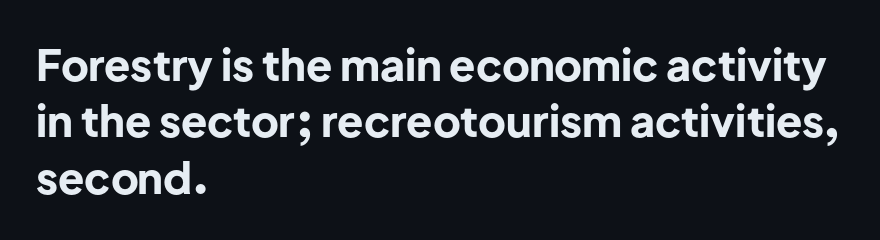
The image shows 43 px bold sans-serif type, upright; set left-aligned, normal line spacing (1.31x), normal letter spacing, not underlined; low stroke contrast and a medium x-height.
